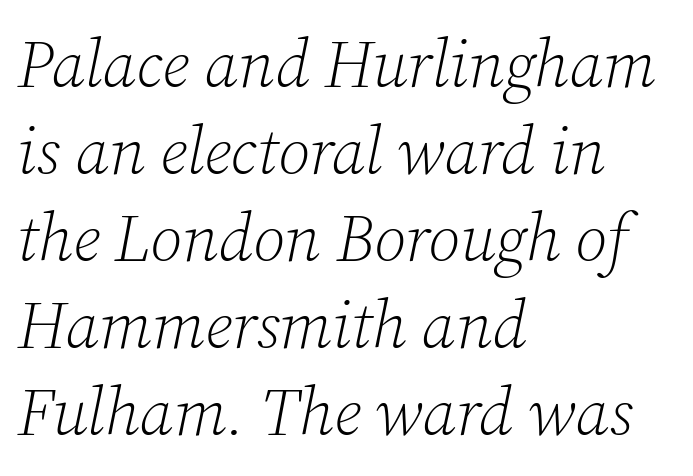
Q: Is the text bold? A: No.
Q: Is the text italic (slanted)? A: Yes, it leans right by about 12 degrees.
Q: Is the typeface a serif or a sans-serif typeface? A: Serif.
Q: Is the text underlined? A: No.
Q: How is the paragraph aligned? A: Left-aligned.
Q: Is the spacing between letters normal or unusually wide? A: Normal.
Q: Is the spacing between lines tight, normal or loose? A: Normal.
Q: Width (condensed, normal, or wide)? A: Normal.
Q: Stroke contrast? A: Low.
Q: x-height? A: Medium.
Q: Monospaced? A: No.
